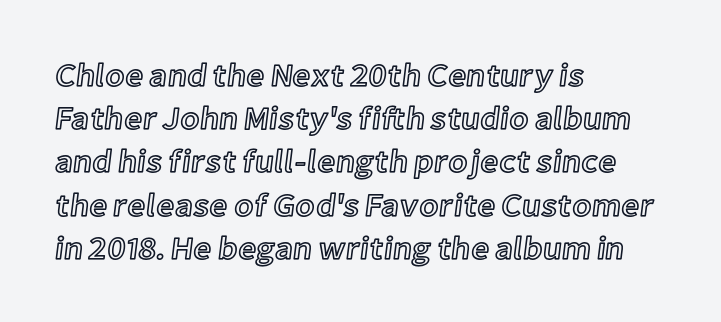
Clear beneath every line of the passage. Think of a printed novel: that variable character pitch is what you see here. The lines are quadded left.
